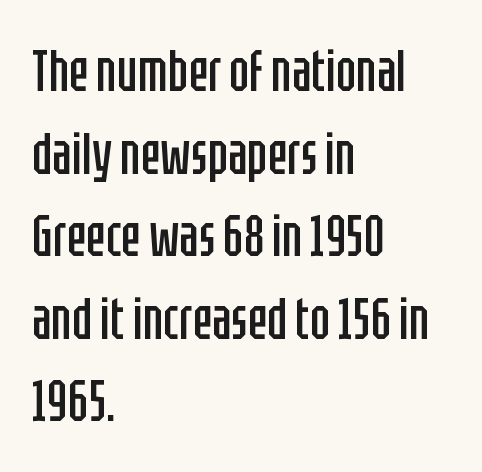
Q: Is the text bold? A: No.
Q: Is the text italic (slanted)? A: No, it is upright.
Q: Is the typeface a serif or a sans-serif typeface? A: Sans-serif.
Q: Is the text underlined? A: No.
Q: How is the paragraph aligned? A: Left-aligned.
Q: Is the spacing between letters normal or unusually wide? A: Normal.
Q: Is the spacing between lines tight, normal or loose? A: Normal.
Q: Width (condensed, normal, or wide)? A: Condensed.
Q: Stroke contrast? A: Low.
Q: x-height? A: Large.
Q: Monospaced? A: No.
